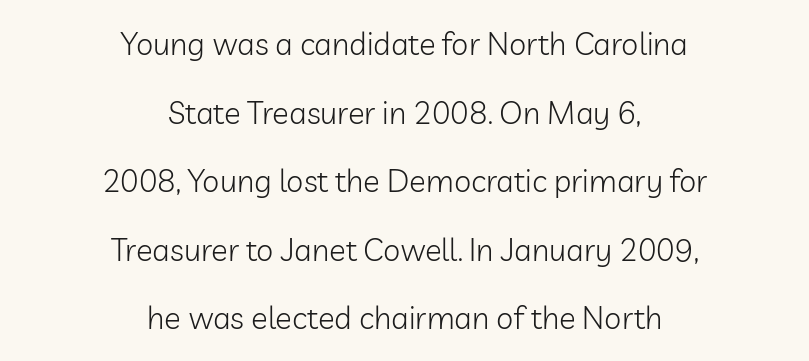
{"serif": "no", "italic": "no", "bold": "no", "weight": "light", "width": "normal", "stroke_contrast": "low", "x_height": "medium", "monospaced": "no", "underline": "no", "align": "center", "line_spacing": "loose", "line_spacing_ratio": 2.21, "letter_spacing": "normal", "letter_spacing_em": 0.0, "glyph_px": 31}
